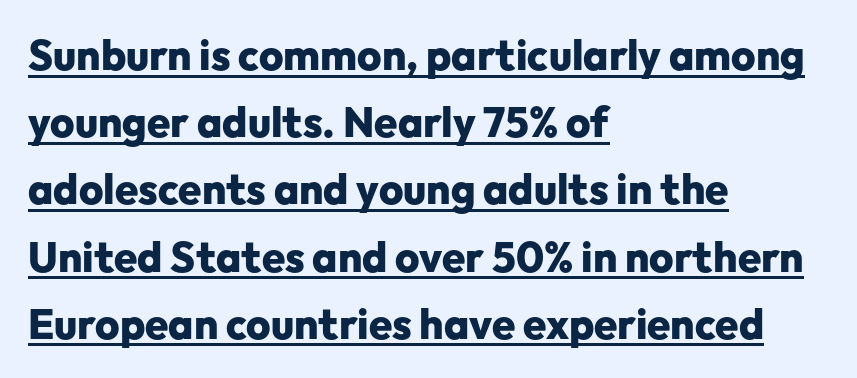
{"serif": "no", "italic": "no", "bold": "yes", "weight": "heavy", "width": "normal", "stroke_contrast": "low", "x_height": "medium", "monospaced": "no", "underline": "yes", "align": "left", "line_spacing": "normal", "line_spacing_ratio": 1.6, "letter_spacing": "normal", "letter_spacing_em": 0.0, "glyph_px": 42}
